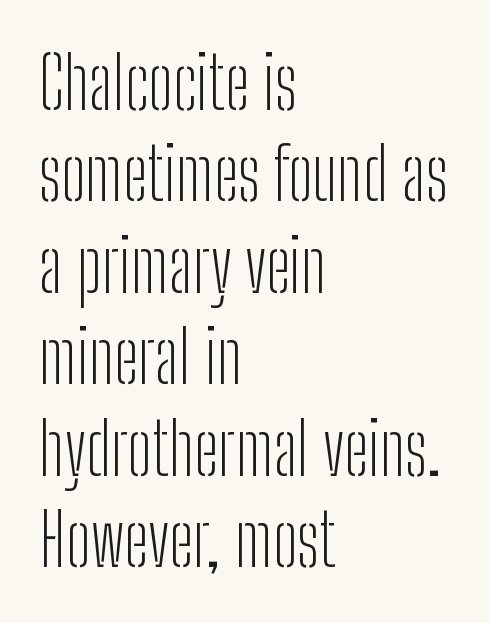
Q: Is the text bold? A: No.
Q: Is the text italic (slanted)? A: No, it is upright.
Q: Is the typeface a serif or a sans-serif typeface? A: Sans-serif.
Q: Is the text underlined? A: No.
Q: How is the paragraph aligned? A: Left-aligned.
Q: Is the spacing between letters normal or unusually wide? A: Normal.
Q: Is the spacing between lines tight, normal or loose? A: Normal.
Q: Width (condensed, normal, or wide)? A: Condensed.
Q: Stroke contrast? A: Low.
Q: x-height? A: Medium.
Q: Monospaced? A: No.
